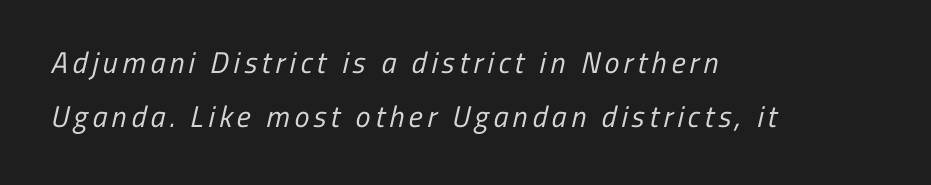
Serifs: no, the terminals of the letterforms are clean. Underlining? Definitely not there. Character widths vary here, with narrow letters taking less room than wide ones. These glyphs show unthickened strokes, regular width or finer.
